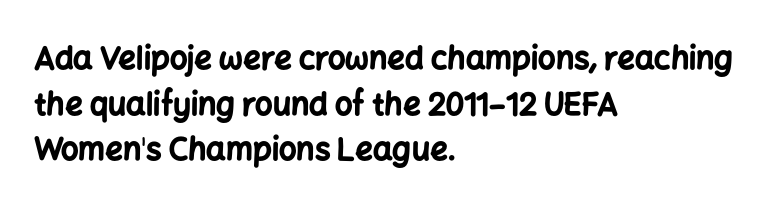
{"serif": "no", "italic": "no", "bold": "yes", "weight": "bold", "width": "normal", "stroke_contrast": "low", "x_height": "medium", "monospaced": "no", "underline": "no", "align": "left", "line_spacing": "normal", "line_spacing_ratio": 1.47, "letter_spacing": "normal", "letter_spacing_em": 0.0, "glyph_px": 31}
